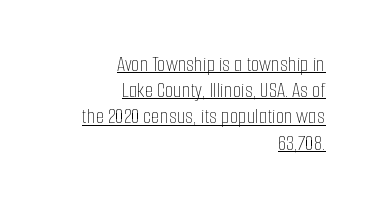
The image shows 22 px text type, upright; set right-aligned, line spacing 1.19x, normal letter spacing, underlined.
